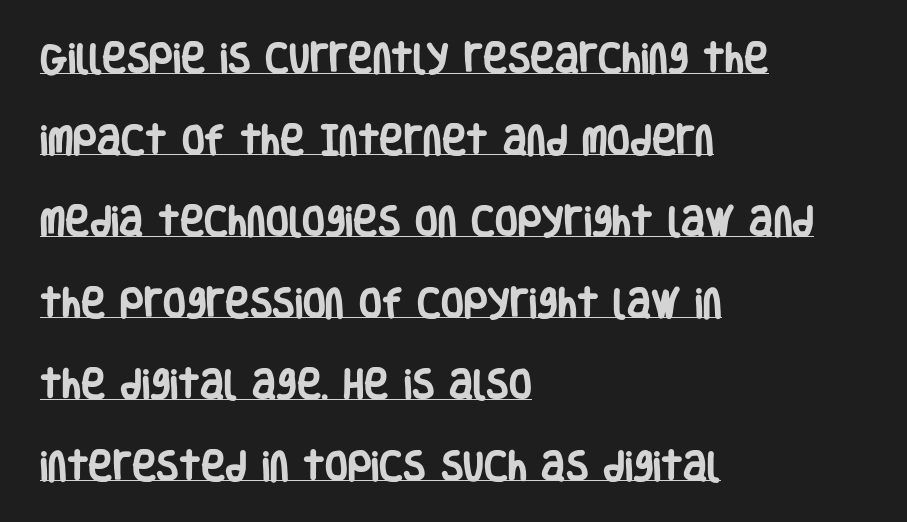
Style check: upright. Students, observe: this is what heavily led, spacious text looks like. There is no visible air inserted between adjacent glyphs. The paragraph has a hard left edge and a soft right edge. Here the designer chose a conventional face with non-uniform glyph widths.
